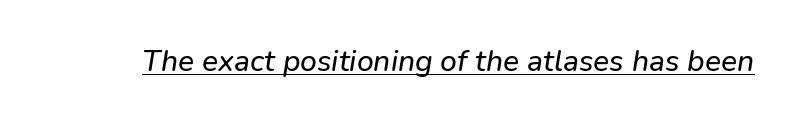
{"serif": "no", "width": "normal", "stroke_contrast": "low", "x_height": "medium", "monospaced": "no", "underline": "yes", "letter_spacing": "normal", "letter_spacing_em": 0.0, "glyph_px": 30}
